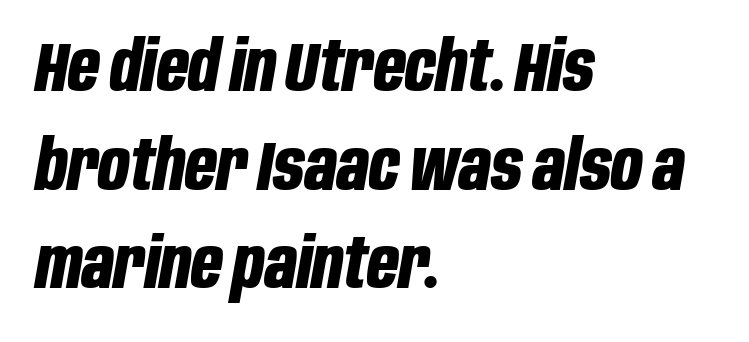
{"italic": "yes", "lean": "right", "slant_degrees": 10, "bold": "yes", "weight": "bold", "width": "condensed", "stroke_contrast": "low", "x_height": "large", "monospaced": "no", "underline": "no", "align": "left", "line_spacing": "normal", "line_spacing_ratio": 1.43, "letter_spacing": "normal", "letter_spacing_em": 0.0, "glyph_px": 69}
